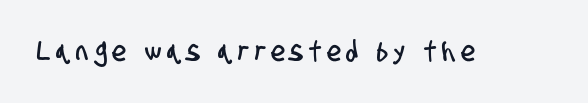
Q: Is the typeface a serif or a sans-serif typeface? A: Sans-serif.
Q: Is the text underlined? A: No.
Q: Is the spacing between letters normal or unusually wide? A: Unusually wide.
Q: Width (condensed, normal, or wide)? A: Condensed.
Q: Stroke contrast? A: Low.
Q: x-height? A: Large.
Q: Monospaced? A: No.
